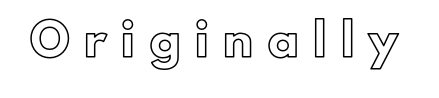
The image shows 30 px text type, upright; set unusually wide letter spacing (+0.49 em), not underlined; a small x-height.
